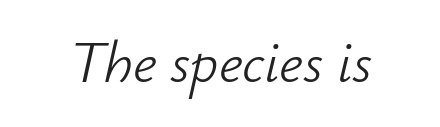
The image shows 60 px light type, italic (leaning right); set normal letter spacing, not underlined; low stroke contrast and a small x-height.
